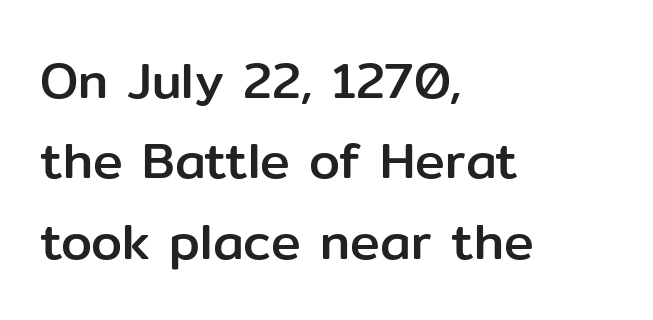
The image shows 50 px sans-serif type, upright; set left-aligned, normal line spacing (1.61x), normal letter spacing, not underlined; low stroke contrast and a medium x-height.
